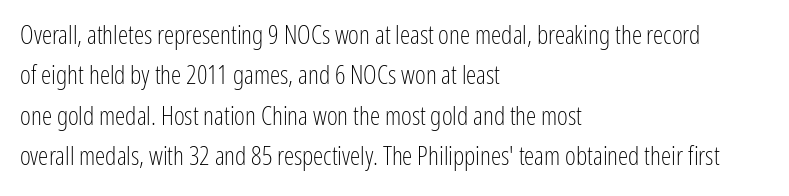
The image shows 26 px text type, upright; set left-aligned, normal line spacing (1.55x), normal letter spacing, not underlined.
